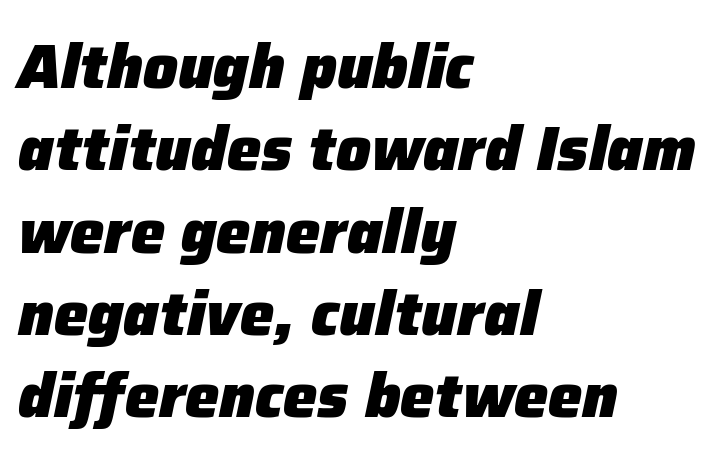
Q: Is the text bold? A: Yes.
Q: Is the text italic (slanted)? A: Yes, it leans right by about 12 degrees.
Q: Is the text underlined? A: No.
Q: How is the paragraph aligned? A: Left-aligned.
Q: Is the spacing between letters normal or unusually wide? A: Normal.
Q: Is the spacing between lines tight, normal or loose? A: Normal.
Q: Width (condensed, normal, or wide)? A: Normal.
Q: Stroke contrast? A: Low.
Q: x-height? A: Medium.
Q: Monospaced? A: No.
